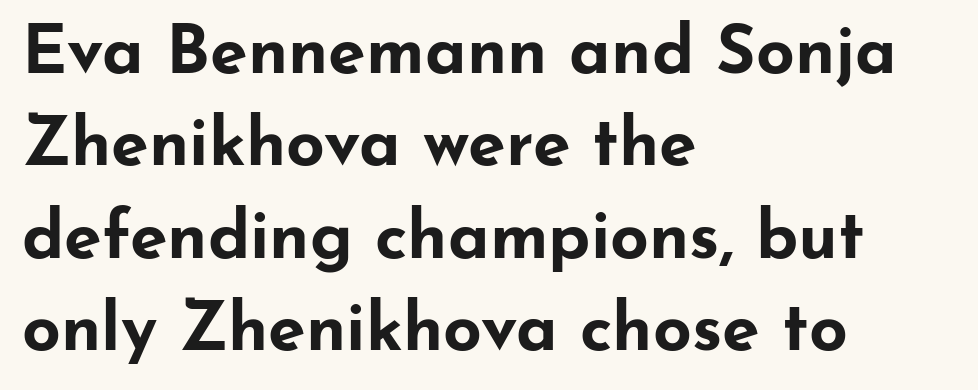
The image shows 68 px bold, wide sans-serif type, upright; set left-aligned, normal line spacing (1.36x), normal letter spacing, not underlined; low stroke contrast and a small x-height.
